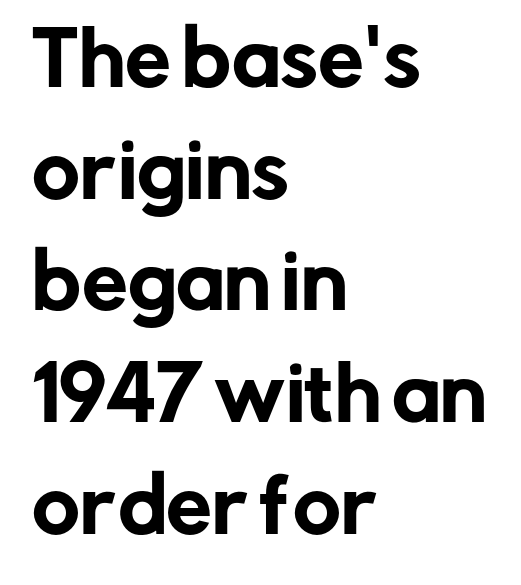
The letters advance in unequal steps, a hallmark of proportional type. A student would call this left alignment; a typographer would say flush left, rag right. How are the letters spaced? Ordinarily, with no added tracking. Every stem runs plumb, perpendicular to the baseline. Does the leading feel generous? No, just average. Observe the absence of serifs on each vertical stroke in this sample.
